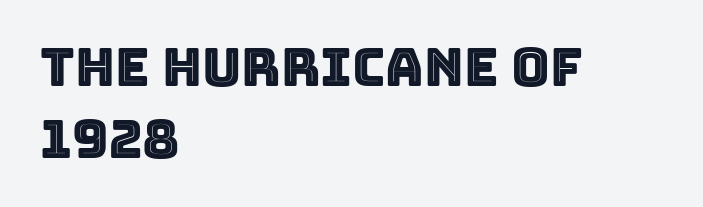
Q: Is the text italic (slanted)? A: No, it is upright.
Q: Is the text underlined? A: No.
Q: How is the paragraph aligned? A: Left-aligned.
Q: Is the spacing between letters normal or unusually wide? A: Normal.
Q: Is the spacing between lines tight, normal or loose? A: Normal.
Q: Width (condensed, normal, or wide)? A: Normal.
Q: x-height? A: Large.
Q: Monospaced? A: No.
